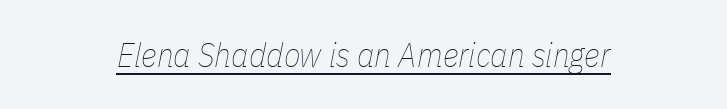
Q: Is the text bold? A: No.
Q: Is the text italic (slanted)? A: Yes, it leans right by about 11 degrees.
Q: Is the text underlined? A: Yes.
Q: How is the paragraph aligned? A: Centered.
Q: Is the spacing between letters normal or unusually wide? A: Normal.
Q: Width (condensed, normal, or wide)? A: Condensed.
Q: Stroke contrast? A: Low.
Q: x-height? A: Medium.
Q: Monospaced? A: No.
